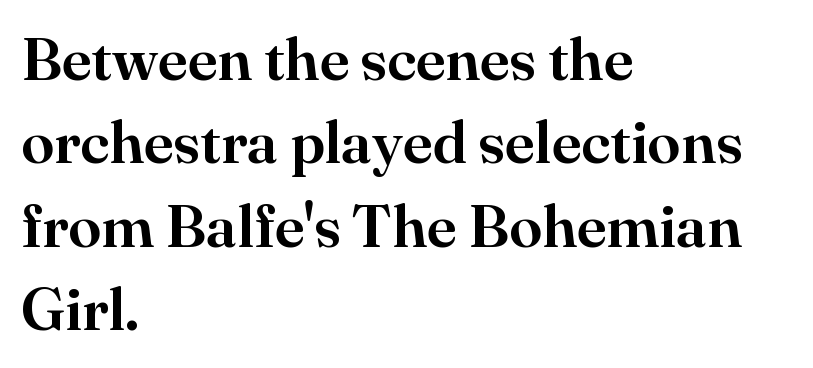
{"serif": "yes", "italic": "no", "width": "normal", "stroke_contrast": "high", "x_height": "small", "monospaced": "no", "underline": "no", "align": "left", "line_spacing": "normal", "line_spacing_ratio": 1.39, "letter_spacing": "normal", "letter_spacing_em": 0.0, "glyph_px": 60}
